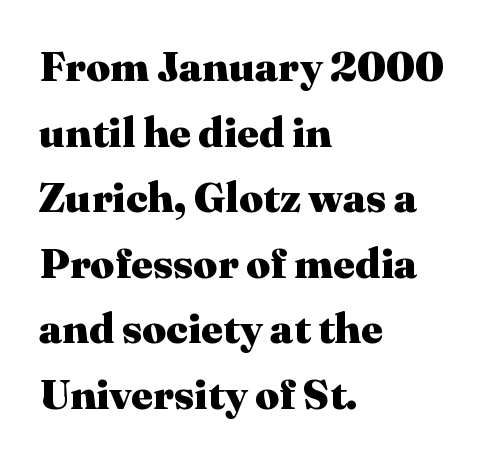
{"serif": "yes", "italic": "no", "bold": "yes", "weight": "heavy", "width": "normal", "stroke_contrast": "medium", "x_height": "medium", "monospaced": "no", "underline": "no", "align": "left", "line_spacing": "normal", "line_spacing_ratio": 1.56, "letter_spacing": "normal", "letter_spacing_em": 0.0, "glyph_px": 42}
